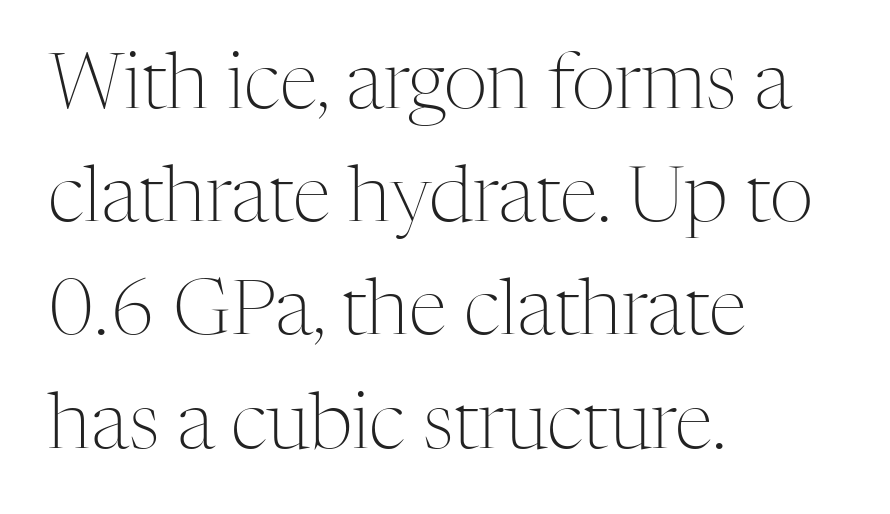
{"serif": "yes", "italic": "no", "bold": "no", "weight": "light", "width": "normal", "stroke_contrast": "medium", "x_height": "medium", "monospaced": "no", "underline": "no", "align": "left", "line_spacing": "normal", "line_spacing_ratio": 1.47, "letter_spacing": "normal", "letter_spacing_em": 0.0, "glyph_px": 77}
